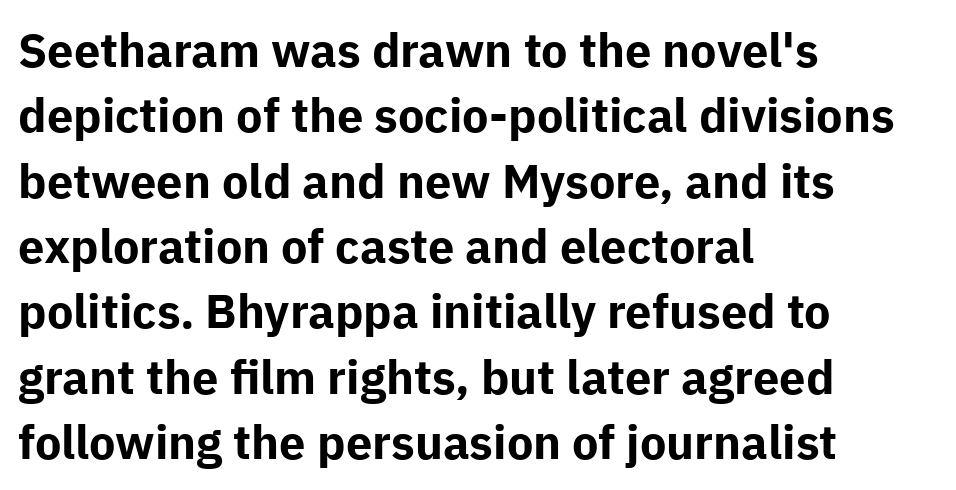
{"serif": "no", "italic": "no", "bold": "yes", "weight": "bold", "width": "normal", "stroke_contrast": "low", "x_height": "medium", "monospaced": "no", "underline": "no", "align": "left", "line_spacing": "normal", "line_spacing_ratio": 1.39, "letter_spacing": "normal", "letter_spacing_em": 0.0, "glyph_px": 47}
